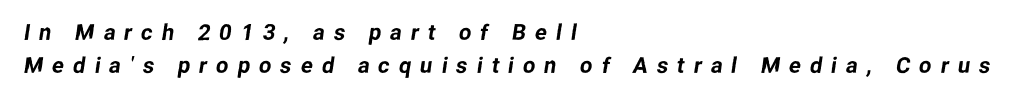
Q: Is the text underlined? A: No.
Q: How is the paragraph aligned? A: Left-aligned.
Q: Is the spacing between letters normal or unusually wide? A: Unusually wide.
Q: Is the spacing between lines tight, normal or loose? A: Normal.
